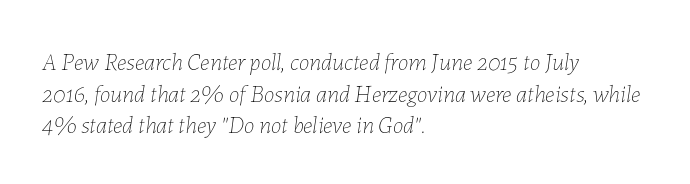
Default kerning and tracking; the words read as compact shapes. In CSS terms this would be text-align: left. A clean baseline with only descenders dipping below it. This sample uses an oblique cut, with every glyph tilted off the vertical. The typeface has the unassuming heft of standard copy or less.
